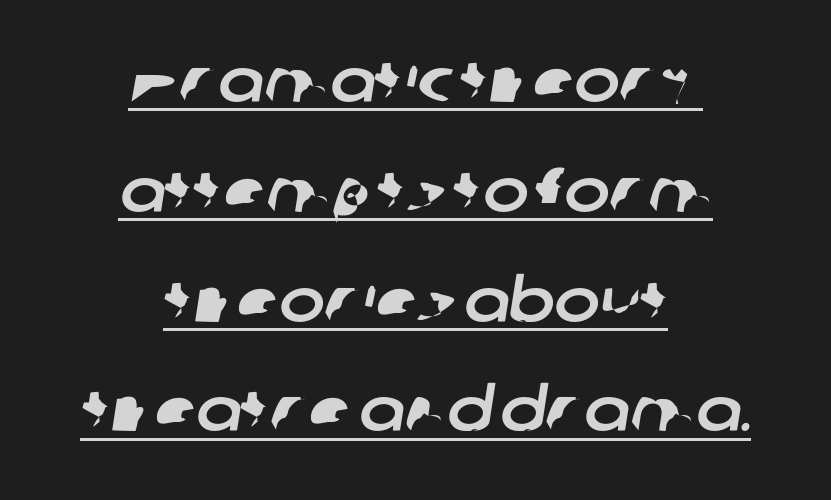
Varying glyph widths throughout — classic text-font behaviour. One-word summary of the alignment: center. Here the glyphs are tracked normally, forming tight word shapes. The rendering uses the underline text-decoration. Classification — sans serif.
